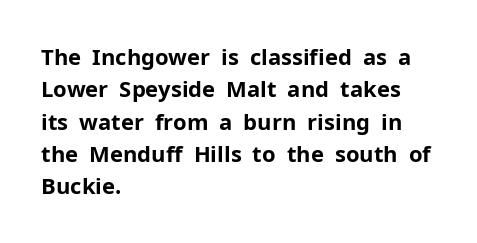
The image shows 22 px bold type, upright; set left-aligned, normal line spacing (1.47x), normal letter spacing, not underlined.
